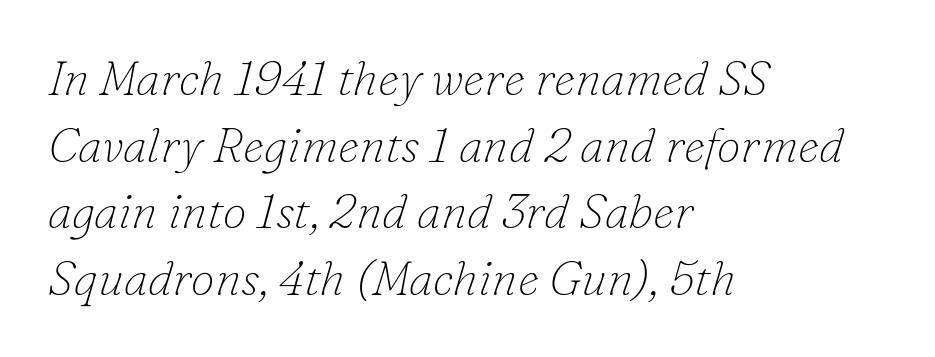
Q: Is the text bold? A: No.
Q: Is the text italic (slanted)? A: Yes, it leans right by about 16 degrees.
Q: Is the typeface a serif or a sans-serif typeface? A: Serif.
Q: Is the text underlined? A: No.
Q: How is the paragraph aligned? A: Left-aligned.
Q: Is the spacing between letters normal or unusually wide? A: Normal.
Q: Is the spacing between lines tight, normal or loose? A: Normal.
Q: Width (condensed, normal, or wide)? A: Normal.
Q: Stroke contrast? A: Low.
Q: x-height? A: Small.
Q: Monospaced? A: No.
